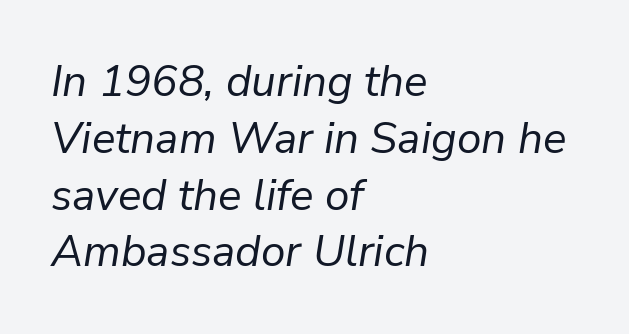
{"italic": "yes", "lean": "right", "slant_degrees": 9, "bold": "no", "weight": "regular", "width": "normal", "stroke_contrast": "low", "x_height": "medium", "monospaced": "no", "underline": "no", "align": "left", "line_spacing": "normal", "line_spacing_ratio": 1.29, "letter_spacing": "normal", "letter_spacing_em": 0.0, "glyph_px": 44}
